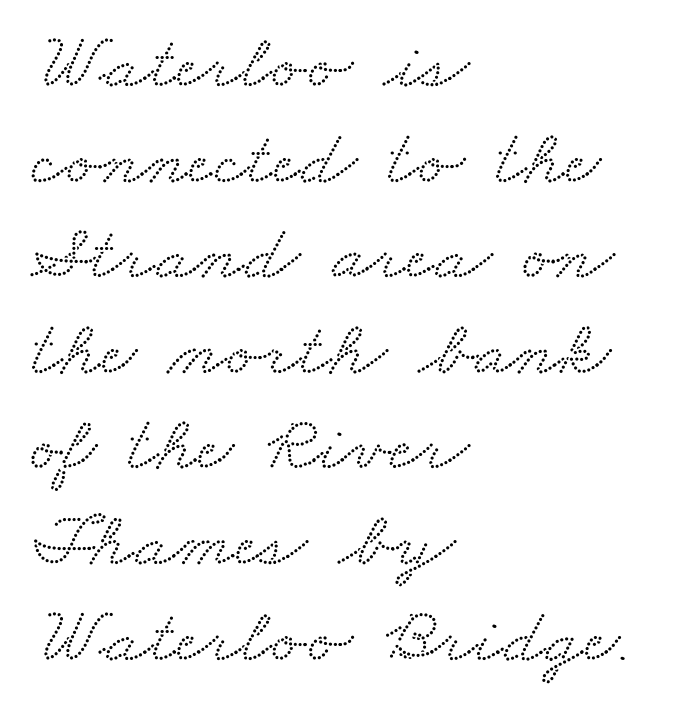
Q: Is the typeface a serif or a sans-serif typeface? A: Serif.
Q: Is the text underlined? A: No.
Q: How is the paragraph aligned? A: Left-aligned.
Q: Is the spacing between letters normal or unusually wide? A: Normal.
Q: Width (condensed, normal, or wide)? A: Wide.
Q: Stroke contrast? A: Low.
Q: x-height? A: Small.
Q: Monospaced? A: No.
